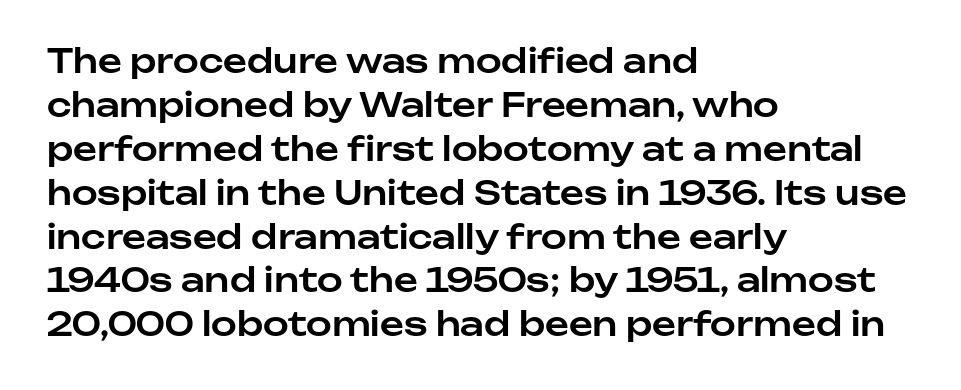
Q: Is the text italic (slanted)? A: No, it is upright.
Q: Is the typeface a serif or a sans-serif typeface? A: Sans-serif.
Q: Is the text underlined? A: No.
Q: How is the paragraph aligned? A: Left-aligned.
Q: Is the spacing between letters normal or unusually wide? A: Normal.
Q: Is the spacing between lines tight, normal or loose? A: Normal.
Q: Width (condensed, normal, or wide)? A: Normal.
Q: Stroke contrast? A: Low.
Q: x-height? A: Medium.
Q: Monospaced? A: No.
